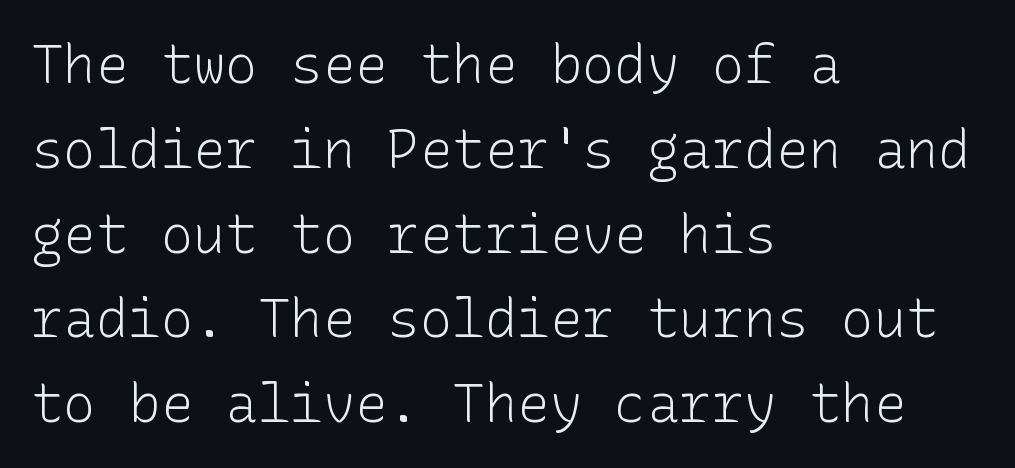
{"serif": "no", "italic": "no", "bold": "no", "weight": "light", "width": "normal", "stroke_contrast": "low", "x_height": "medium", "underline": "no", "align": "left", "line_spacing": "normal", "line_spacing_ratio": 1.57, "letter_spacing": "normal", "letter_spacing_em": 0.0, "glyph_px": 54}
